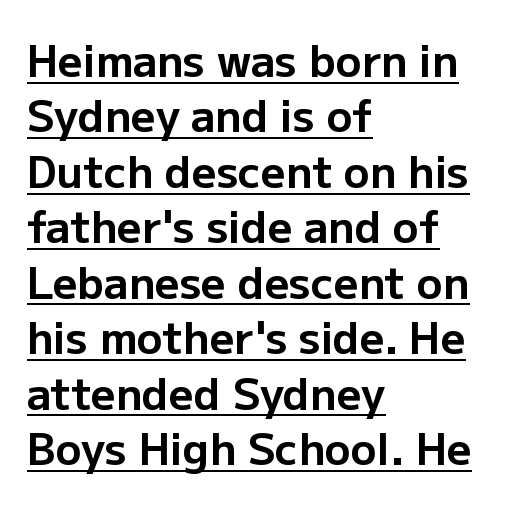
Q: Is the text bold? A: Yes.
Q: Is the text italic (slanted)? A: No, it is upright.
Q: Is the typeface a serif or a sans-serif typeface? A: Sans-serif.
Q: Is the text underlined? A: Yes.
Q: How is the paragraph aligned? A: Left-aligned.
Q: Is the spacing between letters normal or unusually wide? A: Normal.
Q: Is the spacing between lines tight, normal or loose? A: Normal.
Q: Width (condensed, normal, or wide)? A: Normal.
Q: Stroke contrast? A: Low.
Q: x-height? A: Medium.
Q: Monospaced? A: No.
